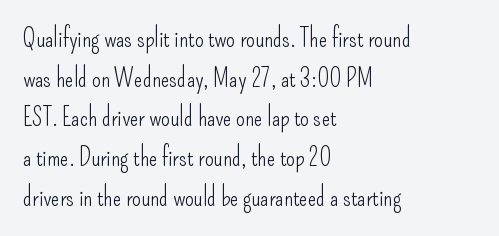
{"italic": "no", "bold": "no", "underline": "no", "align": "left", "line_spacing": "normal", "line_spacing_ratio": 1.59, "letter_spacing": "normal", "letter_spacing_em": 0.0, "glyph_px": 25}
